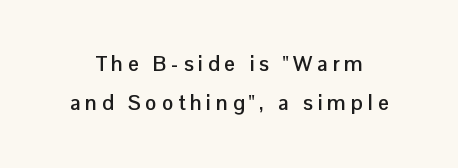
{"italic": "no", "bold": "yes", "underline": "no", "line_spacing_ratio": 1.88, "letter_spacing": "wide", "letter_spacing_em": 0.23, "glyph_px": 21}
